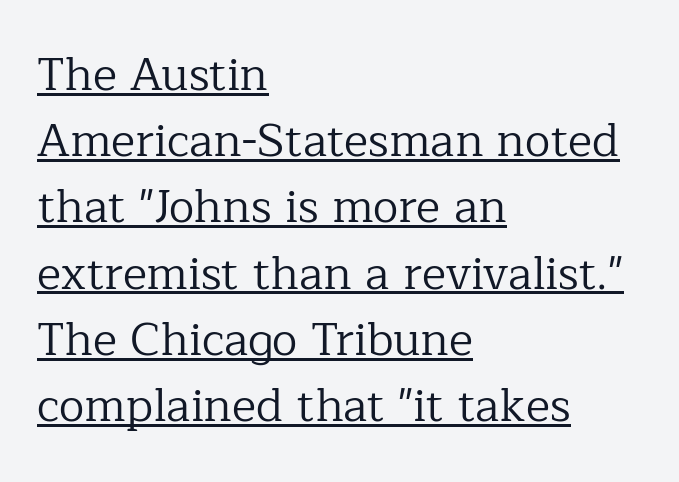
{"serif": "yes", "italic": "no", "bold": "no", "weight": "regular", "width": "normal", "stroke_contrast": "low", "x_height": "medium", "monospaced": "no", "underline": "yes", "align": "left", "line_spacing": "normal", "line_spacing_ratio": 1.44, "letter_spacing": "normal", "letter_spacing_em": 0.0, "glyph_px": 46}
